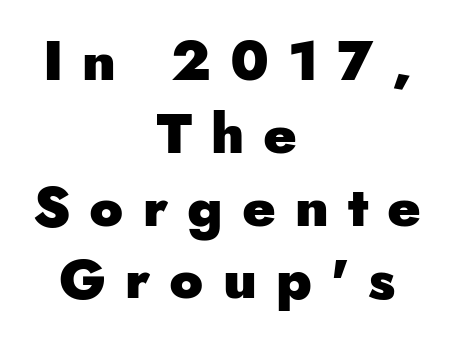
The image shows 56 px heavy sans-serif type, upright; set centered, normal line spacing (1.3x), unusually wide letter spacing (+0.34 em), not underlined; low stroke contrast and a small x-height.
